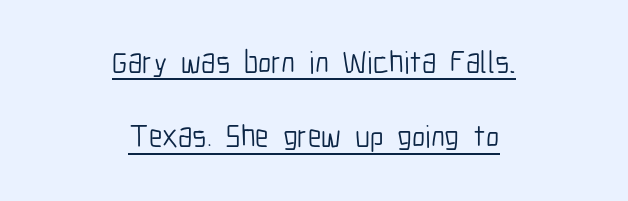
Q: Is the text bold? A: No.
Q: Is the text italic (slanted)? A: No, it is upright.
Q: Is the typeface a serif or a sans-serif typeface? A: Sans-serif.
Q: Is the text underlined? A: Yes.
Q: How is the paragraph aligned? A: Centered.
Q: Is the spacing between letters normal or unusually wide? A: Normal.
Q: Is the spacing between lines tight, normal or loose? A: Loose.
Q: Width (condensed, normal, or wide)? A: Condensed.
Q: Stroke contrast? A: Low.
Q: x-height? A: Medium.
Q: Monospaced? A: No.
